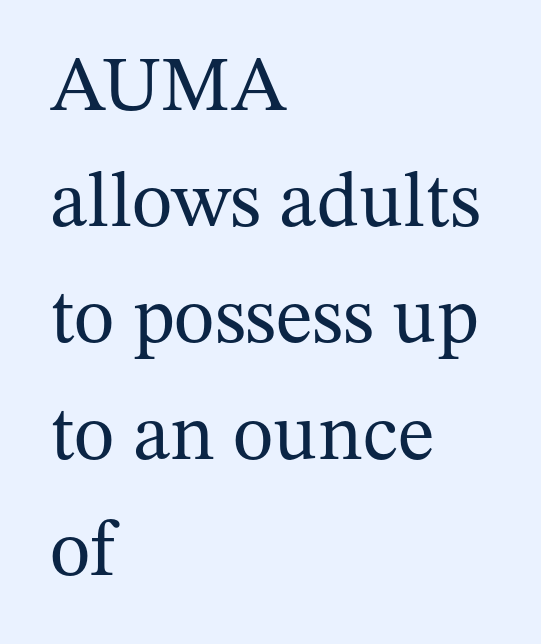
Unlike italic type, these characters show no tilt at all. The face used here is proportionally spaced, like ordinary book or web type. The characters are drawn with everyday or finer stroke widths. The leading is moderate, giving the passage an even texture.
